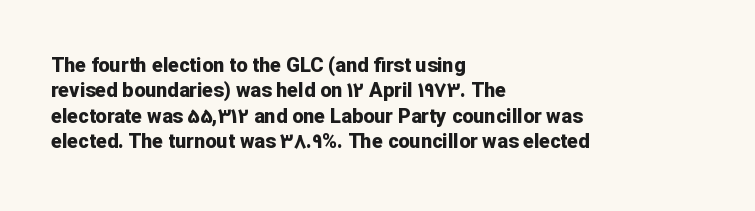
The image shows 20 px bold type, upright; set left-aligned, normal line spacing (1.27x), normal letter spacing, not underlined.
